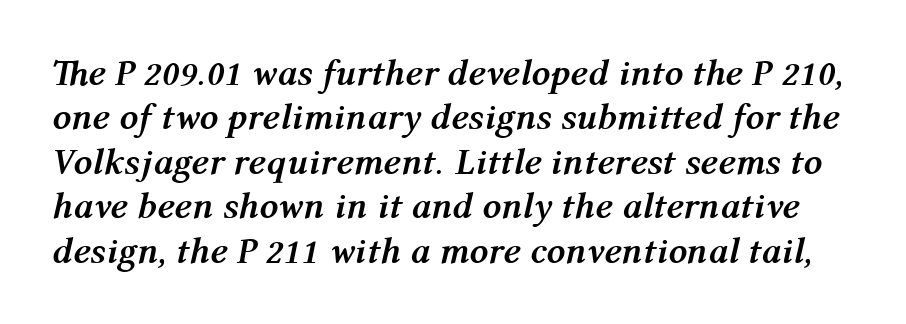
Plain, unruled lines of type. Every character sits at an angle, as italics do. This sample uses plain, unmodified letter spacing. The letters advance in unequal steps, a hallmark of proportional type. Typesetter's note: full bold, strokes at maximum text heaviness.
